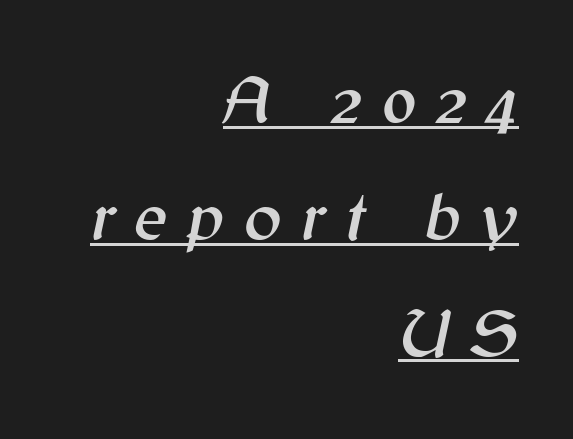
{"italic": "yes", "lean": "right", "slant_degrees": 12, "width": "normal", "stroke_contrast": "medium", "x_height": "medium", "monospaced": "no", "underline": "yes", "align": "right", "line_spacing": "normal", "line_spacing_ratio": 1.67, "letter_spacing": "wide", "letter_spacing_em": 0.28, "glyph_px": 70}
